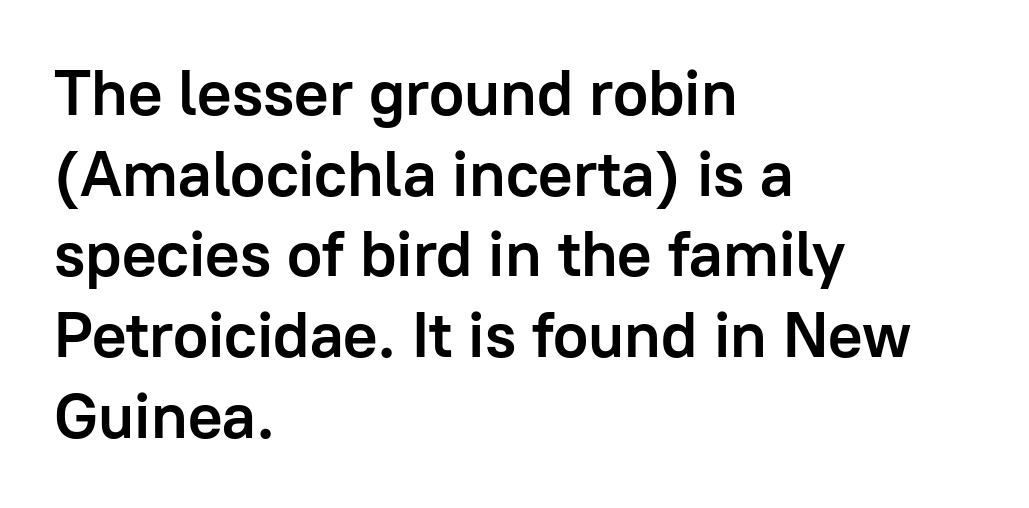
The image shows 64 px semibold sans-serif type, upright; set left-aligned, normal line spacing (1.26x), normal letter spacing, not underlined; low stroke contrast and a medium x-height.
